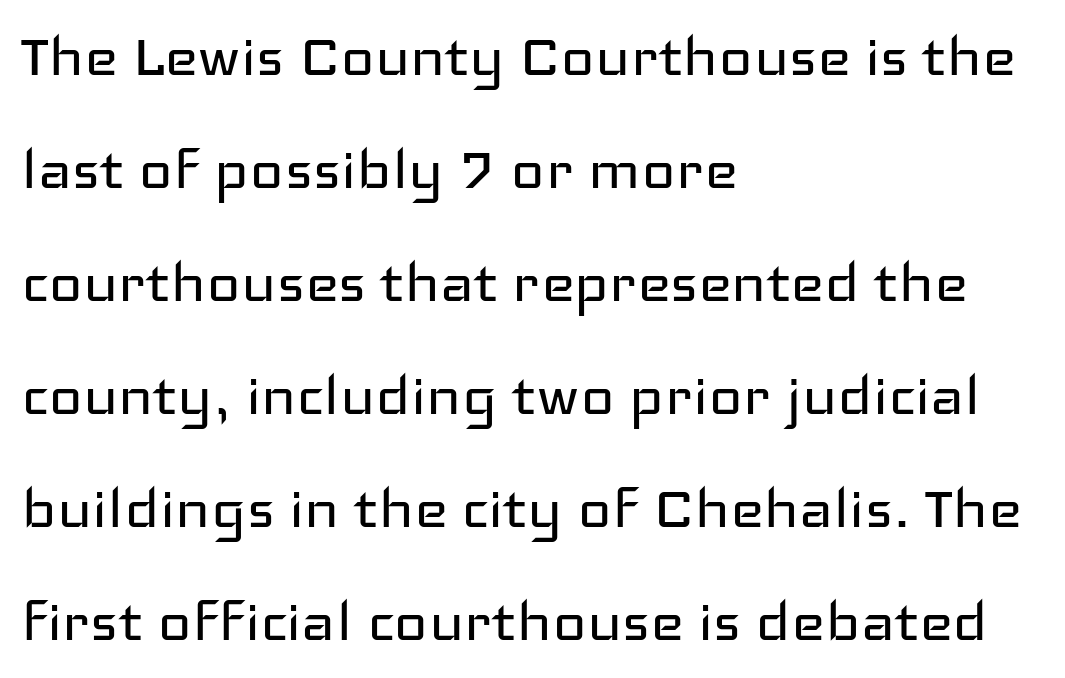
{"serif": "no", "italic": "no", "bold": "no", "weight": "regular", "width": "wide", "stroke_contrast": "low", "x_height": "medium", "monospaced": "no", "underline": "no", "align": "left", "line_spacing": "normal", "line_spacing_ratio": 1.57, "letter_spacing": "normal", "letter_spacing_em": 0.0, "glyph_px": 72}
